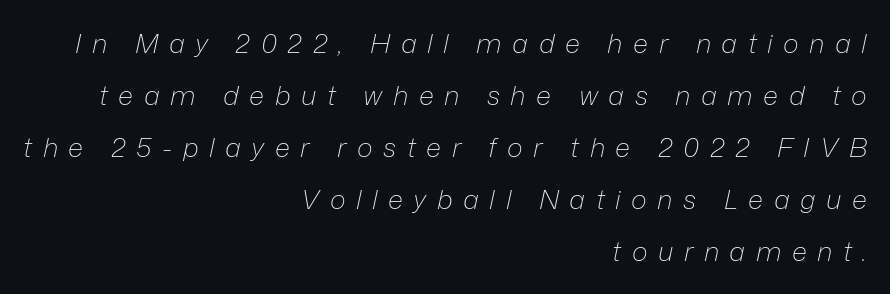
The image shows 27 px text type, italic (leaning right); set right-aligned, loose line spacing (1.93x), unusually wide letter spacing (+0.39 em), not underlined.
